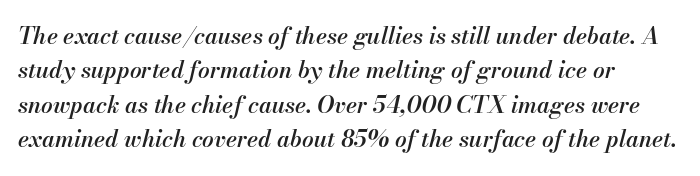
Typographic density is moderately raised because the face is semibold. Interline gaps are of average width in this sample. You can tell it's italic because the verticals aren't actually vertical. These lines keep a tight, regular rhythm from letter to letter. These lines stack with their left ends in a neat column.
